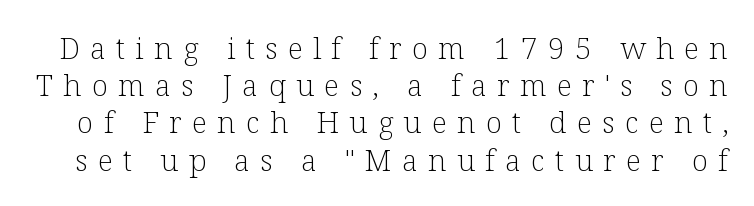
Q: Is the text bold? A: No.
Q: Is the text italic (slanted)? A: No, it is upright.
Q: Is the typeface a serif or a sans-serif typeface? A: Serif.
Q: Is the text underlined? A: No.
Q: Is the spacing between letters normal or unusually wide? A: Unusually wide.
Q: Width (condensed, normal, or wide)? A: Normal.
Q: Stroke contrast? A: Low.
Q: x-height? A: Medium.
Q: Monospaced? A: No.
